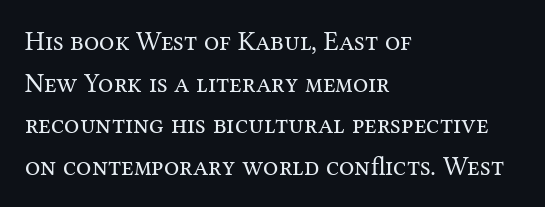
This sample uses an upright cut, with every glyph sitting square on the baseline. Lines of text with bare space underneath. The setting favours the left margin, as ordinary paragraphs usually do. Leading: standard. The typesetting does not lean heavy: it is not bold. You could call the tracking neutral — neither tight nor loose.
